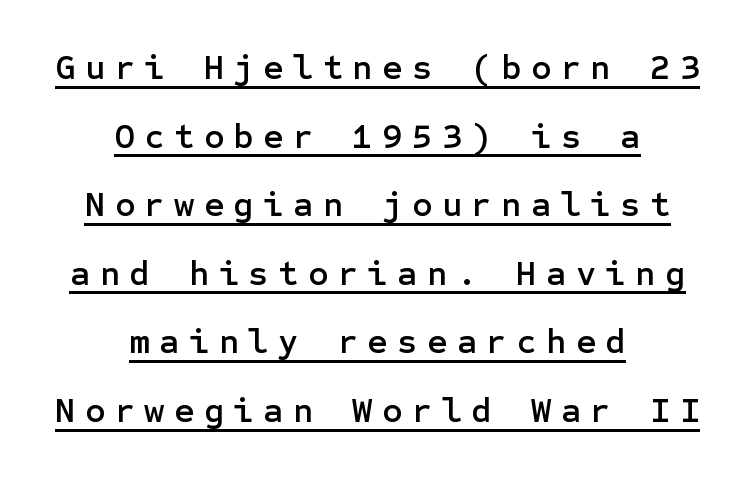
The font family rendered here belongs to the sans-serif group. The line-height multiplier appears high, well above default. The type sits square on the baseline with zero lean. Tracking value appears strongly positive — letters spread wide. In CSS terms this would be text-align: center. Has an underline been added? It has.
